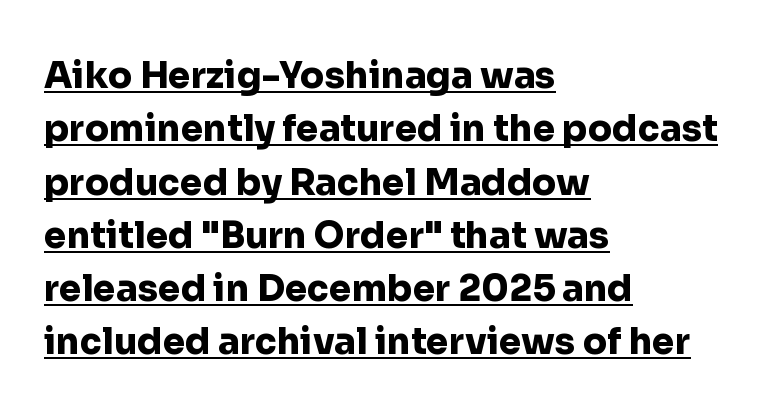
Regarding leading, the lines here are spaced in the standard way. Every word sits above its own underline. Inter-character spacing is left at the font's built-in metrics. I'd describe the lettering as bold — thick and assertive. Note the varied advance widths — an 'i' is clearly narrower than an 'm'. Stroke terminals: plain, sans-serif.
